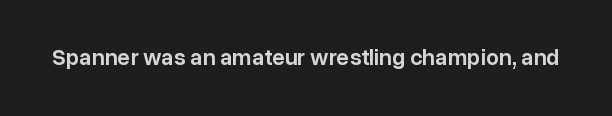
The image shows 23 px text type, upright; set normal letter spacing, not underlined.
